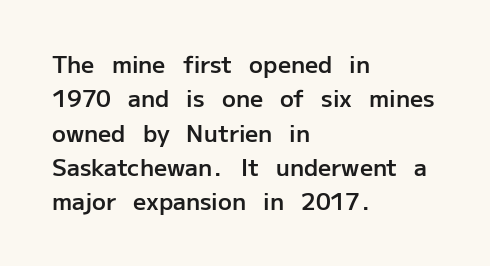
Q: Is the text bold? A: Semi-bold.
Q: Is the text italic (slanted)? A: No, it is upright.
Q: Is the text underlined? A: No.
Q: How is the paragraph aligned? A: Left-aligned.
Q: Is the spacing between letters normal or unusually wide? A: Normal.
Q: Is the spacing between lines tight, normal or loose? A: Normal.
